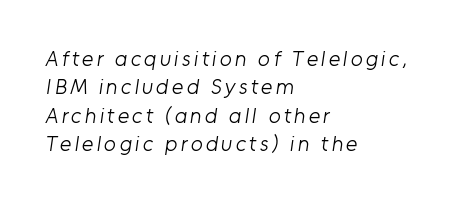
{"bold": "no", "underline": "no", "align": "left", "line_spacing": "normal", "line_spacing_ratio": 1.29, "glyph_px": 22}
